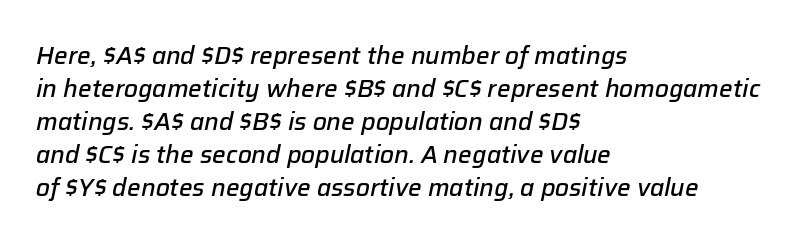
{"italic": "yes", "lean": "right", "slant_degrees": 12, "bold": "semi", "underline": "no", "align": "left", "line_spacing": "normal", "line_spacing_ratio": 1.38, "letter_spacing": "normal", "letter_spacing_em": 0.0, "glyph_px": 24}
